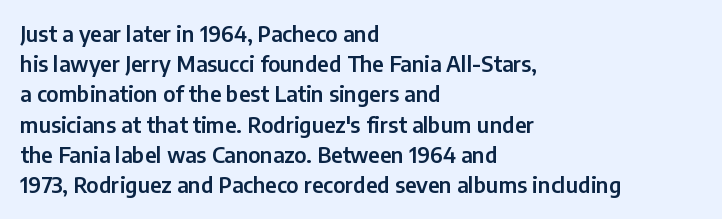
The lines sit at an ordinary, default distance from one another. In terms of posture, this sample is upright. What stands out about the letter spacing? Nothing — it is the standard amount. Leftover space on each line is placed entirely after the last word. Check the space under the baseline: it is left empty.
